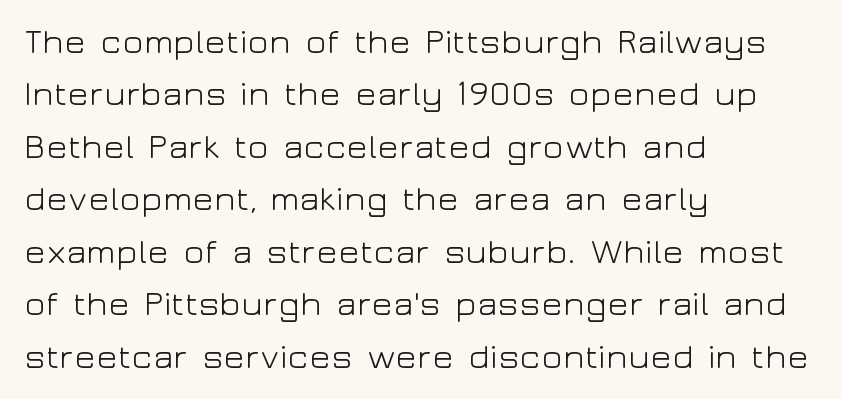
The image shows 35 px light, wide sans-serif type, upright; set left-aligned, normal line spacing (1.5x), normal letter spacing, not underlined; low stroke contrast and a medium x-height.
